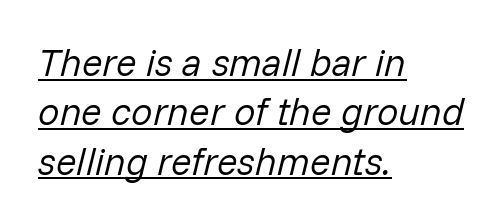
The image shows 38 px regular-weight type, italic (leaning right); set left-aligned, normal line spacing (1.3x), normal letter spacing, underlined; low stroke contrast and a medium x-height.
